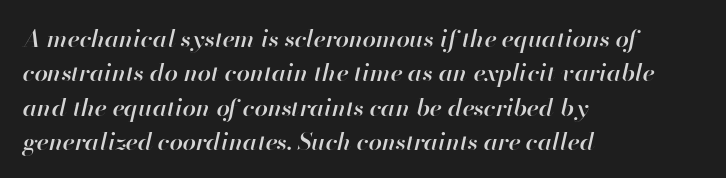
{"italic": "yes", "lean": "right", "slant_degrees": 13, "bold": "semi", "underline": "no", "align": "left", "line_spacing": "normal", "line_spacing_ratio": 1.43, "letter_spacing": "normal", "letter_spacing_em": 0.0, "glyph_px": 24}
